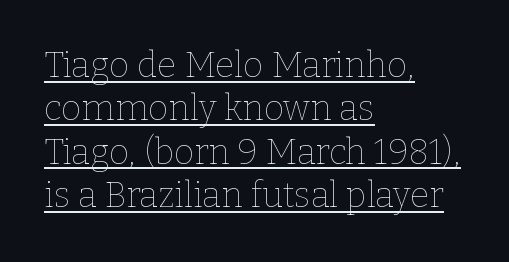
The image shows 35 px thin type, upright; set left-aligned, line spacing 1.24x, normal letter spacing, underlined; low stroke contrast and a medium x-height.
